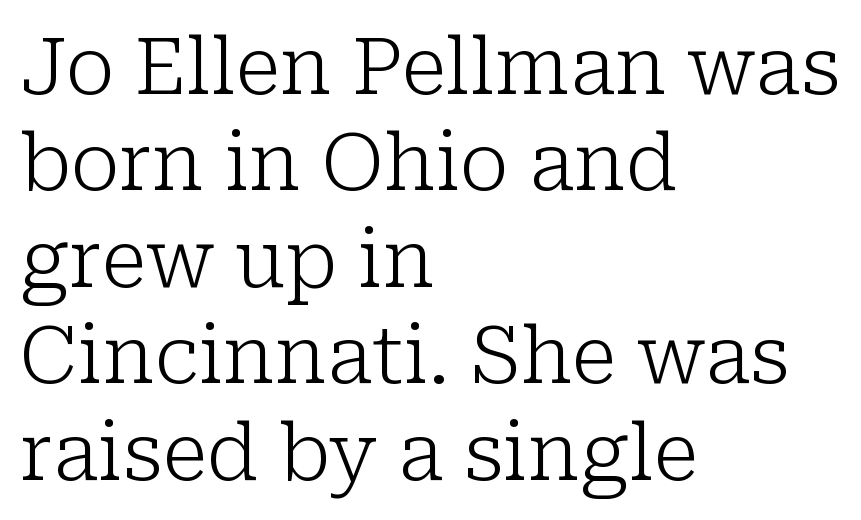
Q: Is the text bold? A: No.
Q: Is the text italic (slanted)? A: No, it is upright.
Q: Is the typeface a serif or a sans-serif typeface? A: Serif.
Q: Is the text underlined? A: No.
Q: How is the paragraph aligned? A: Left-aligned.
Q: Is the spacing between letters normal or unusually wide? A: Normal.
Q: Width (condensed, normal, or wide)? A: Normal.
Q: Stroke contrast? A: Low.
Q: x-height? A: Medium.
Q: Monospaced? A: No.
